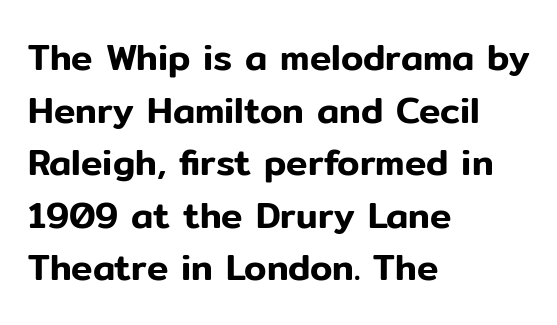
Default kerning and tracking; the words read as compact shapes. Regarding serifs, this sample does without them. Every row of glyphs begins at an identical x-position on the left. One glance says typical: line gaps are just what's usual. Is this a fixed-width face? No — the glyphs have proportional, varying widths. Lines of text with bare space underneath.
